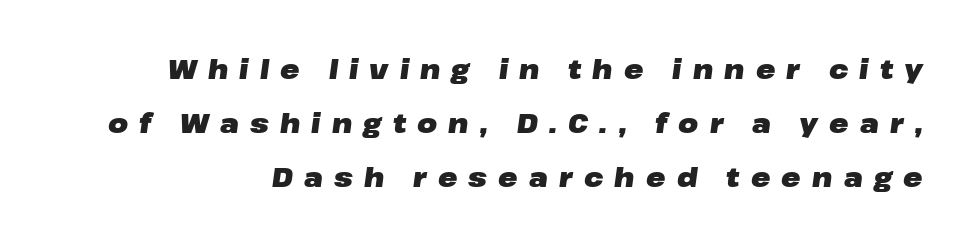
Quick note: underline off. I'd describe the lettering as bold — thick and assertive. Interline gaps are noticeably wide in this sample. Slant detected: the letters are inclined. This rendering widens character spacing well past its baseline value.
